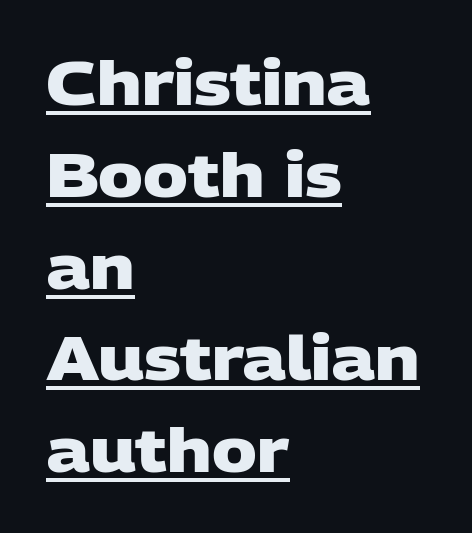
Q: Is the text bold? A: Yes.
Q: Is the typeface a serif or a sans-serif typeface? A: Sans-serif.
Q: Is the text underlined? A: Yes.
Q: How is the paragraph aligned? A: Left-aligned.
Q: Is the spacing between letters normal or unusually wide? A: Normal.
Q: Is the spacing between lines tight, normal or loose? A: Normal.
Q: Width (condensed, normal, or wide)? A: Wide.
Q: Stroke contrast? A: Low.
Q: x-height? A: Large.
Q: Monospaced? A: No.
